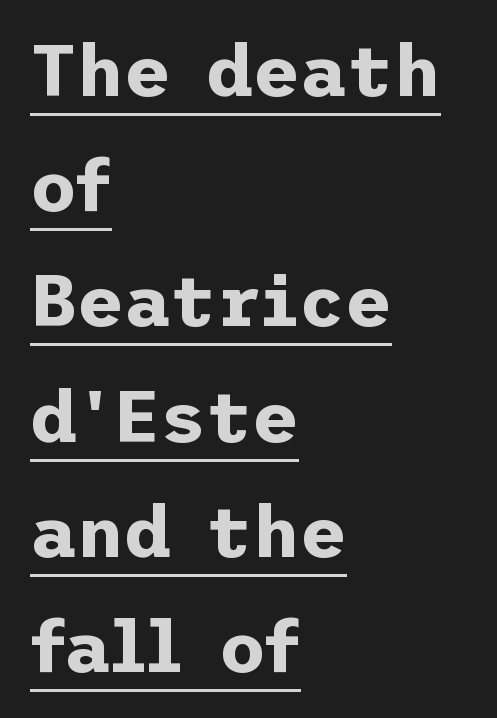
{"serif": "no", "italic": "no", "bold": "yes", "weight": "bold", "width": "normal", "stroke_contrast": "low", "x_height": "medium", "underline": "yes", "align": "left", "line_spacing": "normal", "line_spacing_ratio": 1.6, "letter_spacing": "normal", "letter_spacing_em": 0.0, "glyph_px": 72}
